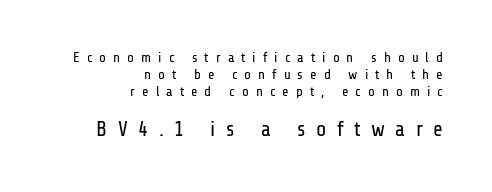
{"italic": "no", "bold": "no", "underline": "no", "align": "right", "line_spacing_ratio": 1.22, "letter_spacing": "wide", "letter_spacing_em": 0.5, "larger_block": "second", "size_ratio": 1.5, "glyph_px": 21}
